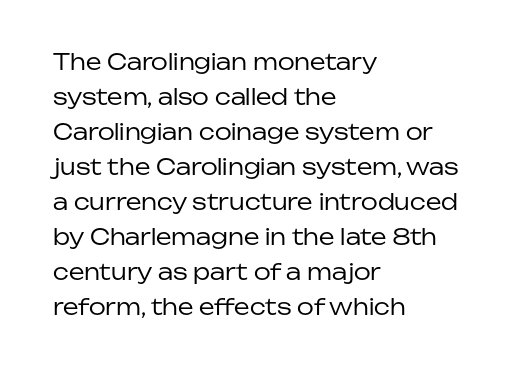
The image shows 22 px text type, upright; set left-aligned, normal line spacing (1.59x), normal letter spacing, not underlined.
